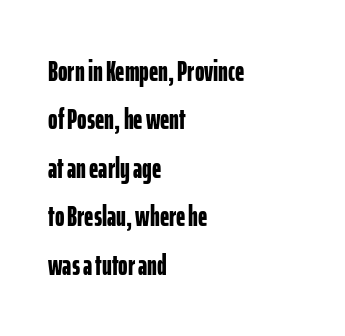
Rule under the text: the space is simply empty. Compared with typical paragraphs, the rows here are spaced about the same. These lines are rendered in a variable-pitch font. Tracking here is standard; glyphs follow each other at the usual distance.
